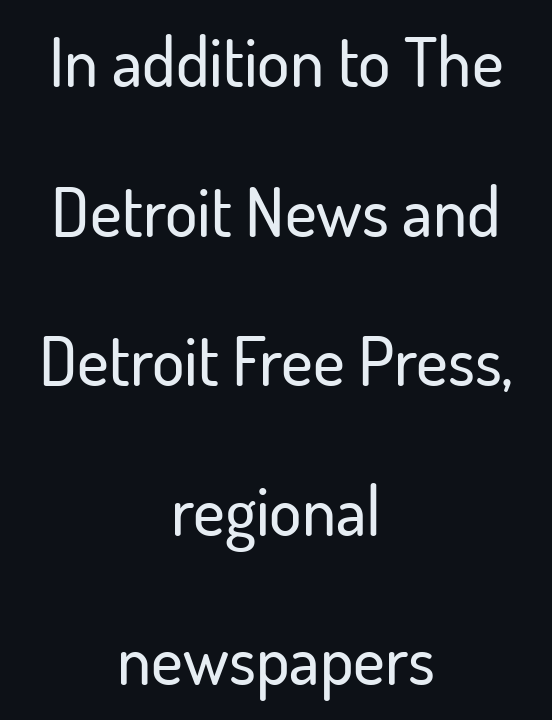
The image shows 68 px sans-serif type, upright; set centered, loose line spacing (2.2x), normal letter spacing, not underlined; low stroke contrast and a small x-height.
